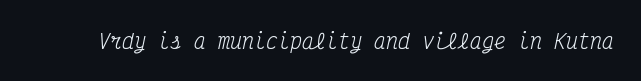
Words appear dense and cohesive because spacing is normal. The area under the type is left untouched. The strokes are not fattened; the text isn't bold. The whole block is typeset with a tilt.
